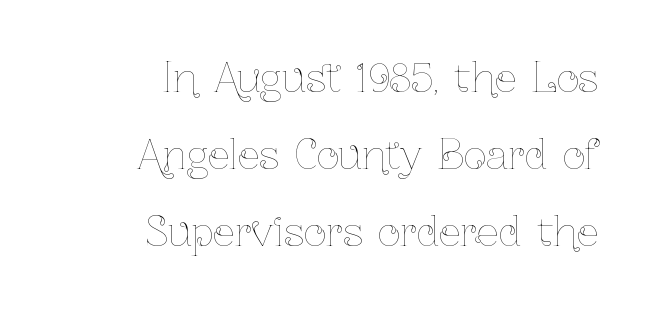
Q: Is the text bold? A: No.
Q: Is the text italic (slanted)? A: No, it is upright.
Q: Is the text underlined? A: No.
Q: How is the paragraph aligned? A: Right-aligned.
Q: Is the spacing between letters normal or unusually wide? A: Normal.
Q: Is the spacing between lines tight, normal or loose? A: Loose.
Q: Width (condensed, normal, or wide)? A: Condensed.
Q: Stroke contrast? A: Low.
Q: x-height? A: Medium.
Q: Monospaced? A: No.
